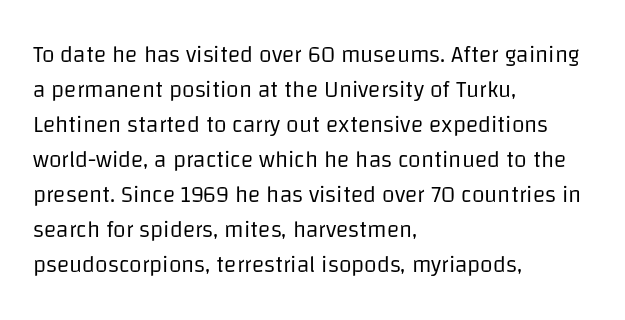
The image shows 23 px text type, upright; set left-aligned, normal line spacing (1.52x), normal letter spacing, not underlined.
